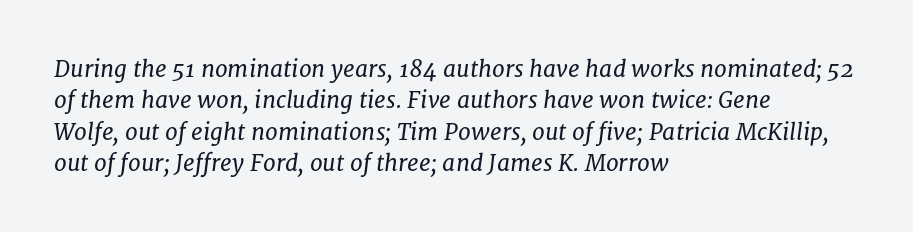
Characters follow at the spacing the type designer built in. A normal amount of white space separates one row of letters from the next. Observe the lean: these are italic letterforms. This rendering uses left alignment, leaving the right contour irregular. Words float on clear page, feet unadorned.
